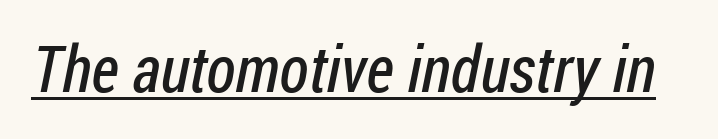
{"serif": "no", "bold": "no", "weight": "regular", "width": "condensed", "stroke_contrast": "low", "x_height": "medium", "monospaced": "no", "underline": "yes", "letter_spacing": "normal", "letter_spacing_em": 0.0, "glyph_px": 65}
